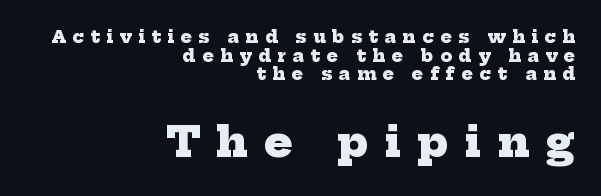
Q: Is the text bold? A: Yes.
Q: Is the typeface a serif or a sans-serif typeface? A: Serif.
Q: Is the text underlined? A: No.
Q: How is the paragraph aligned? A: Right-aligned.
Q: Is the spacing between letters normal or unusually wide? A: Unusually wide.
Q: Is the spacing between lines tight, normal or loose? A: Tight.
Q: Which block of text is set in a larger size, the first (top) or the second (bottom)? A: The second (bottom) one.
Q: Width (condensed, normal, or wide)? A: Normal.
Q: Stroke contrast? A: Low.
Q: x-height? A: Medium.
Q: Monospaced? A: No.
